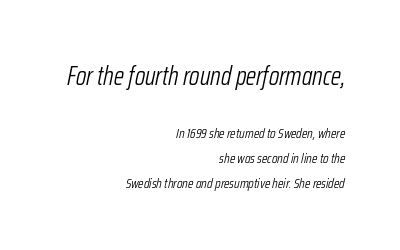
{"italic": "yes", "lean": "right", "slant_degrees": 12, "bold": "no", "underline": "no", "align": "right", "line_spacing_ratio": 1.78, "letter_spacing": "normal", "letter_spacing_em": 0.0, "larger_block": "first", "size_ratio": 1.86, "glyph_px": 26}
